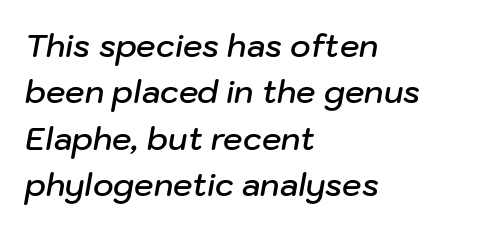
The face used here is rendered with its standard letterfit. The paragraph has a hard left edge and a soft right edge. The lettering tilts uniformly, giving the passage an italic look. One glance says typical: line gaps are just what's usual.
